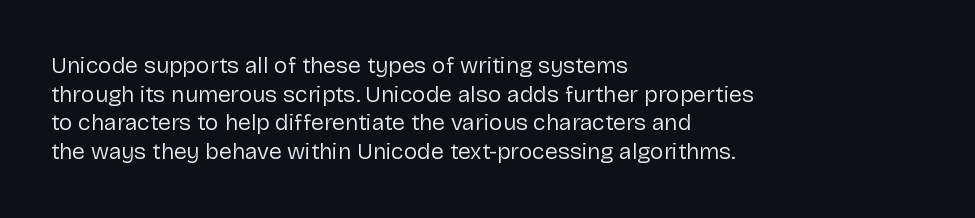
{"italic": "no", "bold": "no", "underline": "no", "align": "left", "line_spacing": "normal", "line_spacing_ratio": 1.25, "letter_spacing": "normal", "letter_spacing_em": 0.0, "glyph_px": 23}
